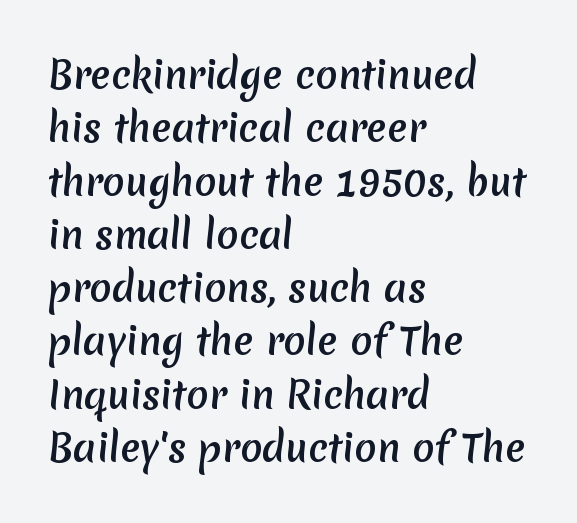
The space directly below the letters is spotless. Students, note that the glyphs here touch the page at normal intervals. You can tell from the bare stems that sans-serif type was used. These lines are rendered in a variable-pitch font. Where is the straight margin? On the left.
